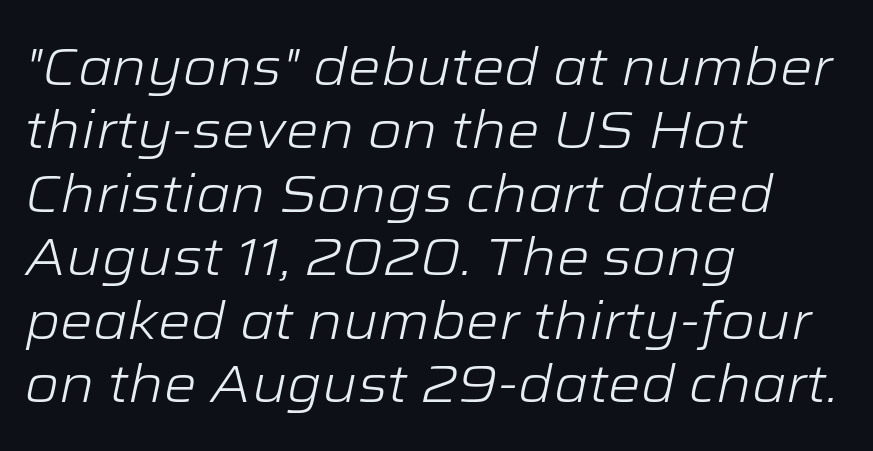
{"italic": "yes", "lean": "right", "slant_degrees": 12, "bold": "no", "weight": "light", "width": "wide", "stroke_contrast": "low", "x_height": "medium", "monospaced": "no", "underline": "no", "align": "left", "line_spacing_ratio": 1.22, "letter_spacing": "normal", "letter_spacing_em": 0.0, "glyph_px": 52}
